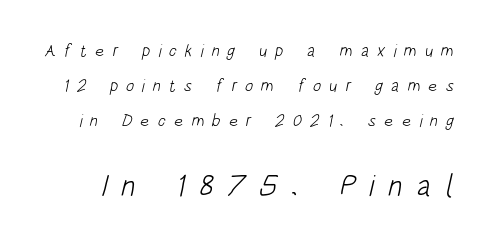
The image shows 30 px light, condensed sans-serif type; set loose line spacing (2.06x), unusually wide letter spacing (+0.47 em), not underlined; the second (bottom) block is 1.76x larger; low stroke contrast and a large x-height.
